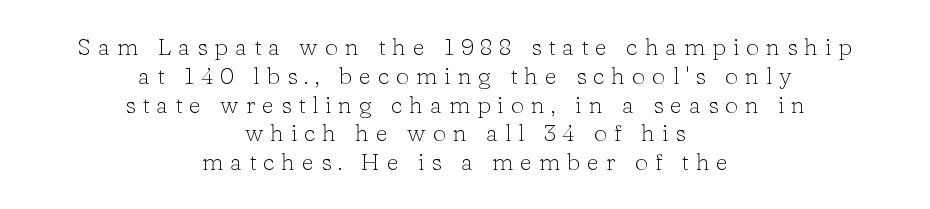
Q: Is the text bold? A: No.
Q: Is the text italic (slanted)? A: No, it is upright.
Q: Is the text underlined? A: No.
Q: How is the paragraph aligned? A: Centered.
Q: Is the spacing between letters normal or unusually wide? A: Unusually wide.
